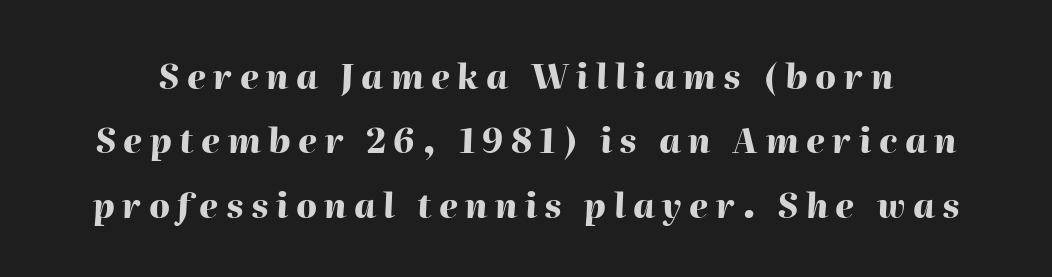
Q: Is the text bold? A: Yes.
Q: Is the text italic (slanted)? A: Yes, it leans right by about 2 degrees.
Q: Is the text underlined? A: No.
Q: Is the spacing between letters normal or unusually wide? A: Unusually wide.
Q: Width (condensed, normal, or wide)? A: Normal.
Q: Stroke contrast? A: High.
Q: x-height? A: Medium.
Q: Monospaced? A: No.
